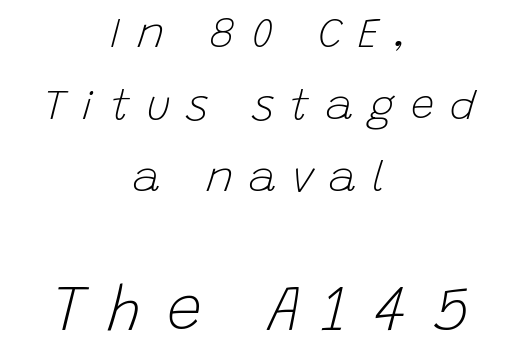
{"italic": "yes", "lean": "right", "slant_degrees": 15, "bold": "no", "weight": "light", "width": "normal", "stroke_contrast": "low", "x_height": "large", "monospaced": "no", "underline": "no", "align": "center", "line_spacing_ratio": 1.72, "letter_spacing": "wide", "letter_spacing_em": 0.38, "larger_block": "second", "size_ratio": 1.5, "glyph_px": 63}
